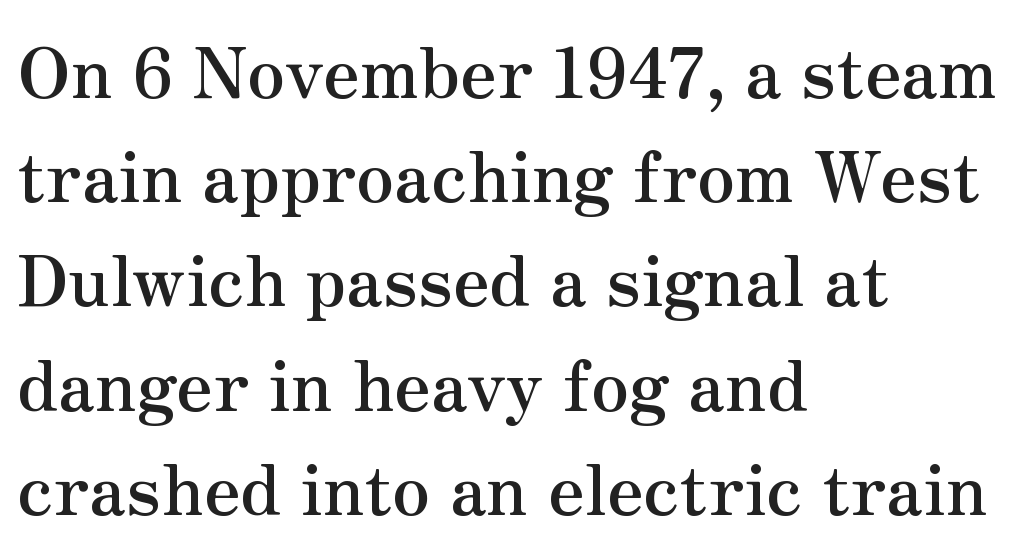
The image shows 69 px semibold serif type, upright; set left-aligned, normal line spacing (1.51x), normal letter spacing, not underlined; medium stroke contrast and a small x-height.
